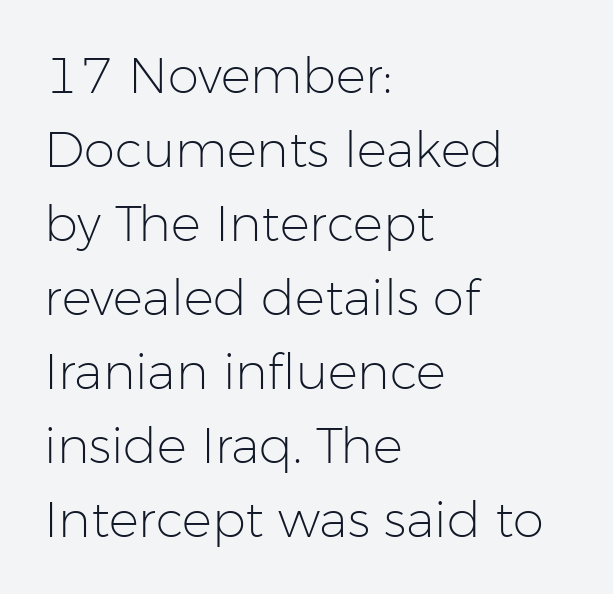
{"serif": "no", "italic": "no", "bold": "no", "weight": "light", "width": "normal", "stroke_contrast": "low", "x_height": "medium", "monospaced": "no", "underline": "no", "align": "left", "line_spacing": "normal", "line_spacing_ratio": 1.48, "letter_spacing": "normal", "letter_spacing_em": 0.0, "glyph_px": 50}
